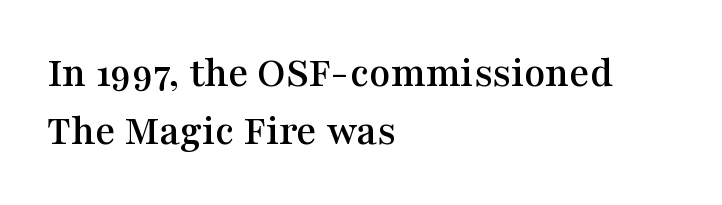
{"serif": "yes", "italic": "no", "width": "wide", "stroke_contrast": "medium", "x_height": "medium", "monospaced": "no", "underline": "no", "align": "left", "line_spacing": "normal", "line_spacing_ratio": 1.34, "letter_spacing": "normal", "letter_spacing_em": 0.0, "glyph_px": 43}
